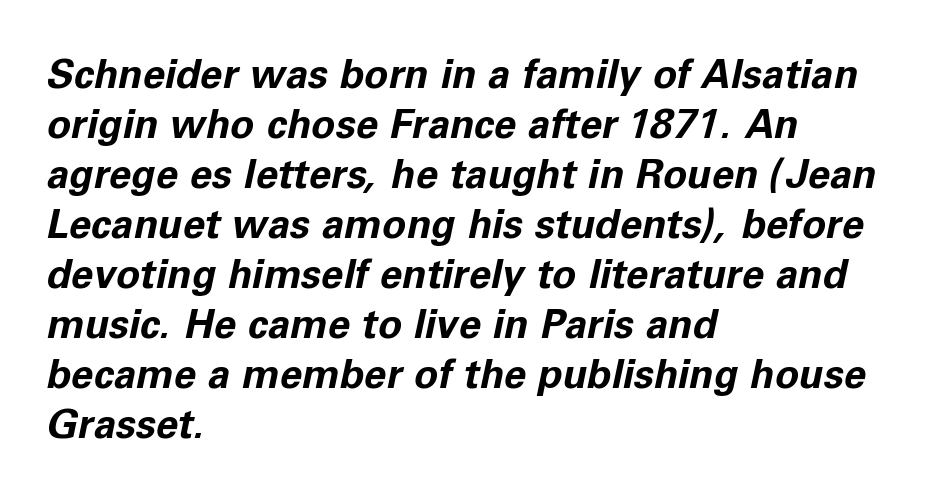
The image shows 40 px bold type, italic (leaning right); set left-aligned, normal line spacing (1.25x), normal letter spacing, not underlined; low stroke contrast and a medium x-height.
